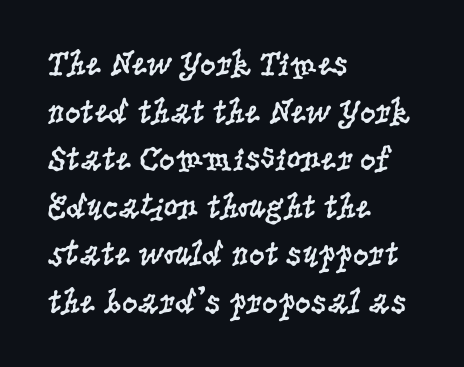
Spacing between characters is what you'd get straight out of the box. Observe the serifs anchoring each vertical stroke in this sample. This sample has the flowing, uneven cadence of proportional lettering. Nothing heavy about these letters — not bold at all. Underline: absent.
